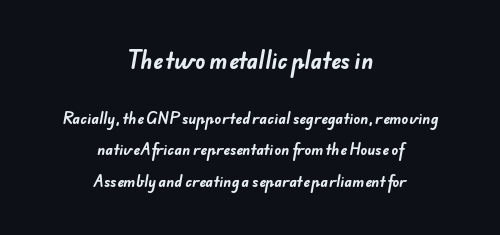
{"bold": "yes", "underline": "no", "align": "center", "line_spacing": "loose", "line_spacing_ratio": 2.24, "letter_spacing": "normal", "letter_spacing_em": 0.0, "larger_block": "first", "size_ratio": 1.5, "glyph_px": 21}
